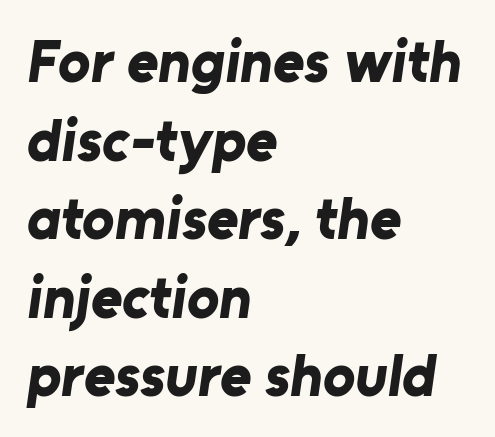
{"serif": "no", "bold": "yes", "weight": "bold", "width": "normal", "stroke_contrast": "low", "x_height": "medium", "monospaced": "no", "underline": "no", "align": "left", "line_spacing": "normal", "line_spacing_ratio": 1.31, "letter_spacing": "normal", "letter_spacing_em": 0.0, "glyph_px": 60}
